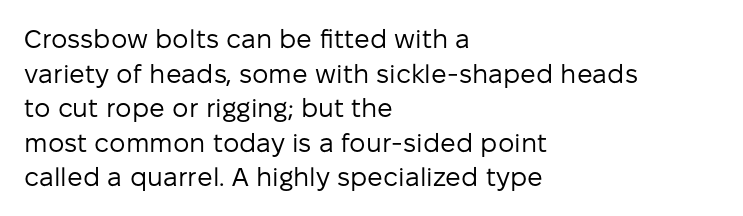
Q: Is the text bold? A: No.
Q: Is the text italic (slanted)? A: No, it is upright.
Q: Is the text underlined? A: No.
Q: How is the paragraph aligned? A: Left-aligned.
Q: Is the spacing between letters normal or unusually wide? A: Normal.
Q: Is the spacing between lines tight, normal or loose? A: Normal.
